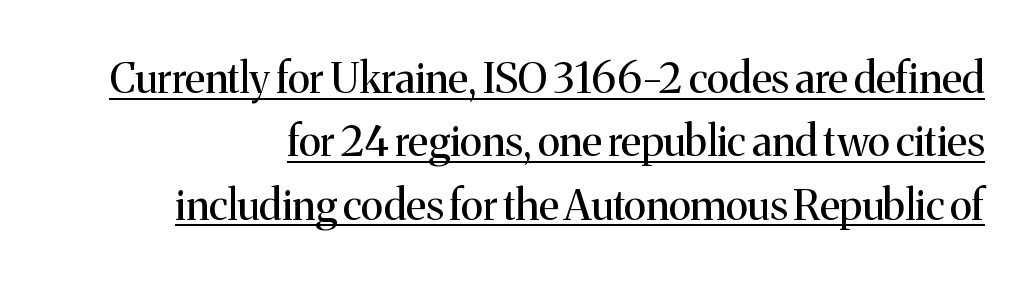
Q: Is the text bold? A: No.
Q: Is the text italic (slanted)? A: No, it is upright.
Q: Is the typeface a serif or a sans-serif typeface? A: Serif.
Q: Is the text underlined? A: Yes.
Q: Is the spacing between letters normal or unusually wide? A: Normal.
Q: Is the spacing between lines tight, normal or loose? A: Normal.
Q: Width (condensed, normal, or wide)? A: Normal.
Q: Stroke contrast? A: Medium.
Q: x-height? A: Medium.
Q: Monospaced? A: No.
